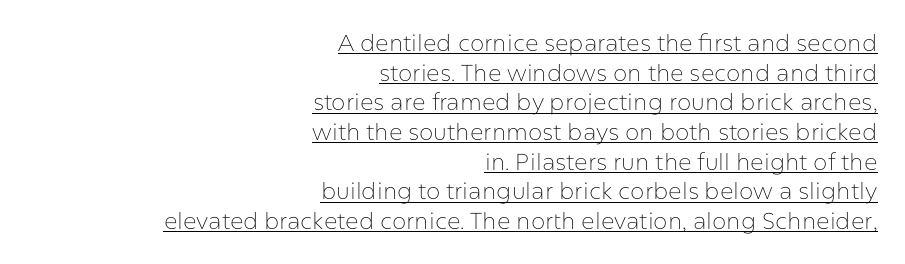
The sample's only ornament is a line tracing under the words. The horizontal fit of the characters is conventional and even. No italicization has been applied; the sample stays upright. The vertical gap from one line to the next is medium.
